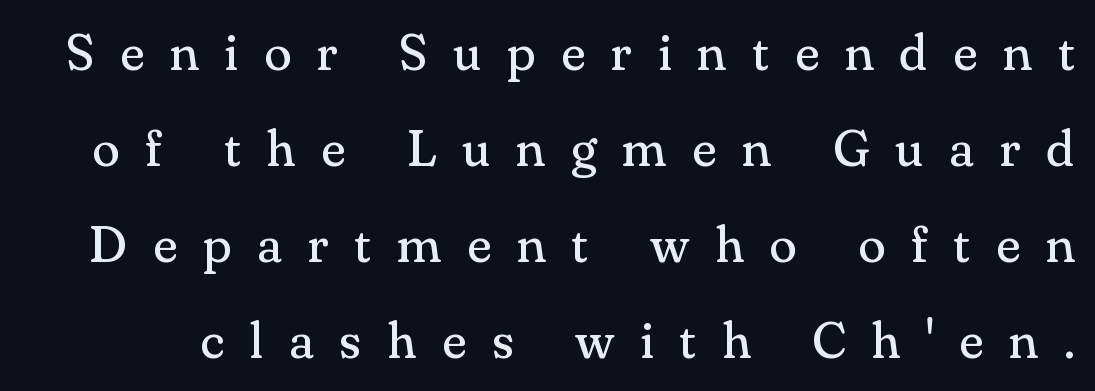
Q: Is the text bold? A: No.
Q: Is the text italic (slanted)? A: No, it is upright.
Q: Is the typeface a serif or a sans-serif typeface? A: Serif.
Q: Is the text underlined? A: No.
Q: Is the spacing between letters normal or unusually wide? A: Unusually wide.
Q: Width (condensed, normal, or wide)? A: Normal.
Q: Stroke contrast? A: Medium.
Q: x-height? A: Small.
Q: Monospaced? A: No.
